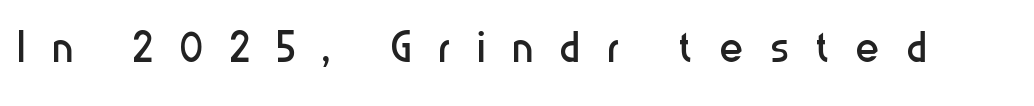
Is this a heavy cut? Hardly; it is regular or lighter. You could not count columns in this text — the font is proportionally spaced. This rendering employs a face without finishing strokes, i.e., a sans-serif. A clean baseline with only descenders dipping below it. Posture: straight, roman, zero tilt.
